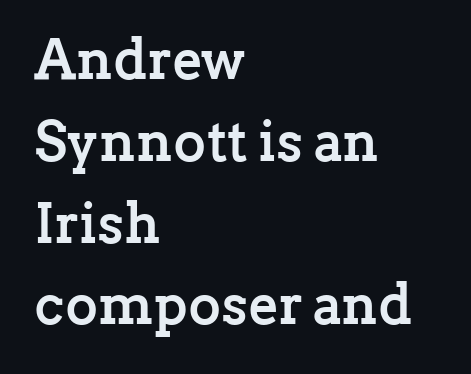
The image shows 56 px semibold serif type, upright; set left-aligned, normal line spacing (1.46x), normal letter spacing, not underlined; low stroke contrast and a medium x-height.
